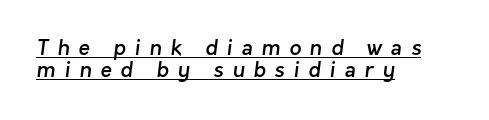
Q: Is the text bold? A: Semi-bold.
Q: Is the text underlined? A: Yes.
Q: How is the paragraph aligned? A: Left-aligned.
Q: Is the spacing between letters normal or unusually wide? A: Unusually wide.
Q: Is the spacing between lines tight, normal or loose? A: Tight.
